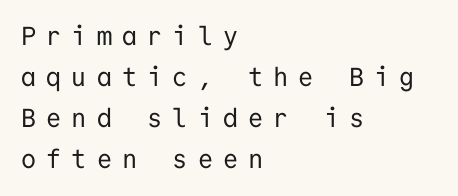
Students, note that the glyphs here are deliberately spaced far apart. Posture: upright roman. All the whitespace from short lines collects on the right. The letters look calm and open, with moderate or lighter stems.
